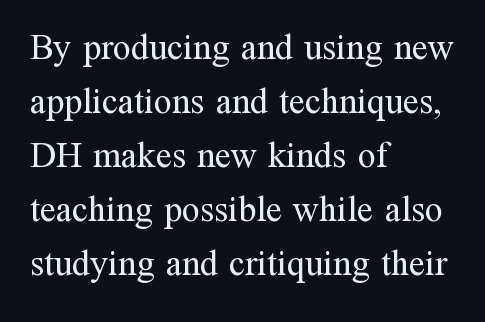
Q: Is the text bold? A: No.
Q: Is the text italic (slanted)? A: No, it is upright.
Q: Is the typeface a serif or a sans-serif typeface? A: Serif.
Q: Is the text underlined? A: No.
Q: How is the paragraph aligned? A: Left-aligned.
Q: Is the spacing between letters normal or unusually wide? A: Normal.
Q: Is the spacing between lines tight, normal or loose? A: Normal.
Q: Width (condensed, normal, or wide)? A: Normal.
Q: Stroke contrast? A: Medium.
Q: x-height? A: Medium.
Q: Monospaced? A: No.
